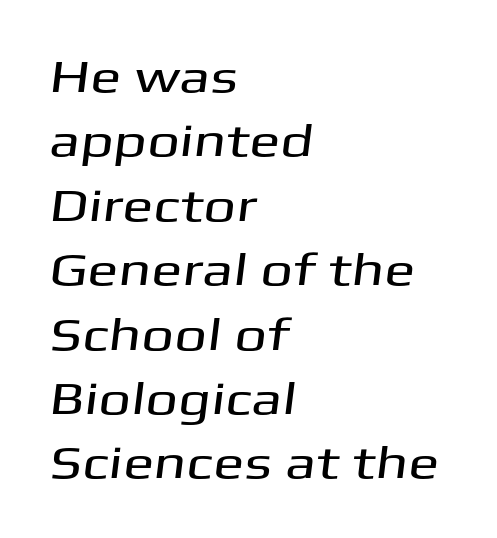
All the whitespace from short lines collects on the right. Lines of text with bare space underneath. Does extra space separate the letters? No, they use regular spacing. The vertical gap from one line to the next is medium.
